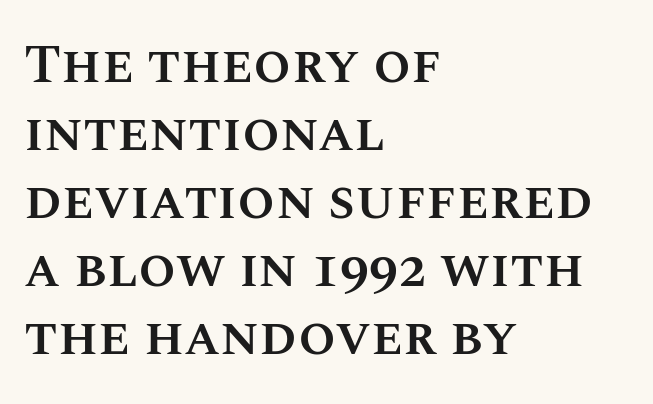
The image shows 54 px semibold type, upright; set left-aligned, normal line spacing (1.26x), normal letter spacing, not underlined; medium stroke contrast and a large x-height.
